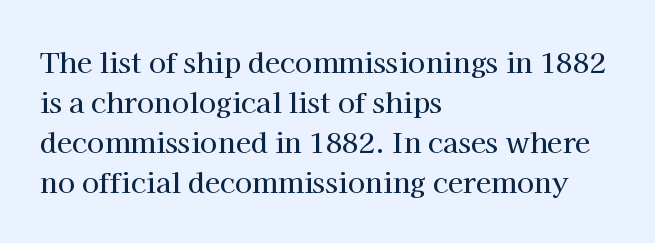
{"serif": "yes", "italic": "no", "width": "normal", "stroke_contrast": "high", "x_height": "medium", "monospaced": "no", "underline": "no", "align": "left", "line_spacing": "normal", "line_spacing_ratio": 1.43, "letter_spacing": "normal", "letter_spacing_em": 0.0, "glyph_px": 28}
